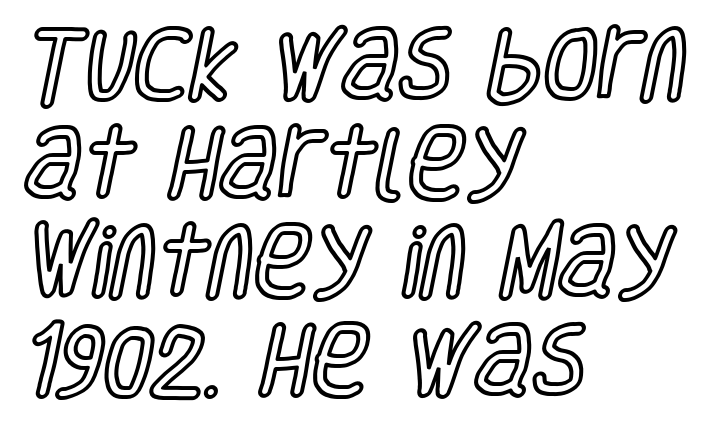
Looks like regular typesetting: each glyph gets only the width it needs. The specimen omits any rule beneath the text block's lines. The ragged edge is on the right, which tells us the setting is flush left.
